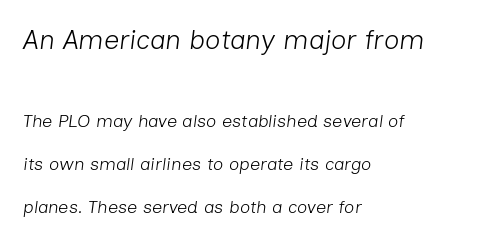
{"italic": "yes", "lean": "right", "slant_degrees": 7, "bold": "no", "underline": "no", "align": "left", "line_spacing": "loose", "line_spacing_ratio": 2.38, "letter_spacing": "normal", "letter_spacing_em": 0.0, "larger_block": "first", "size_ratio": 1.5, "glyph_px": 27}
